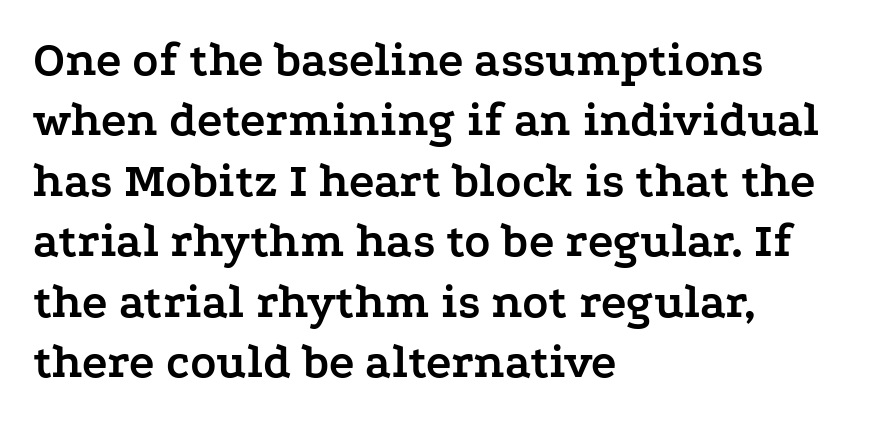
{"serif": "yes", "italic": "no", "bold": "yes", "weight": "semibold", "width": "wide", "stroke_contrast": "low", "x_height": "medium", "monospaced": "no", "underline": "no", "align": "left", "line_spacing": "normal", "line_spacing_ratio": 1.26, "letter_spacing": "normal", "letter_spacing_em": 0.0, "glyph_px": 48}
